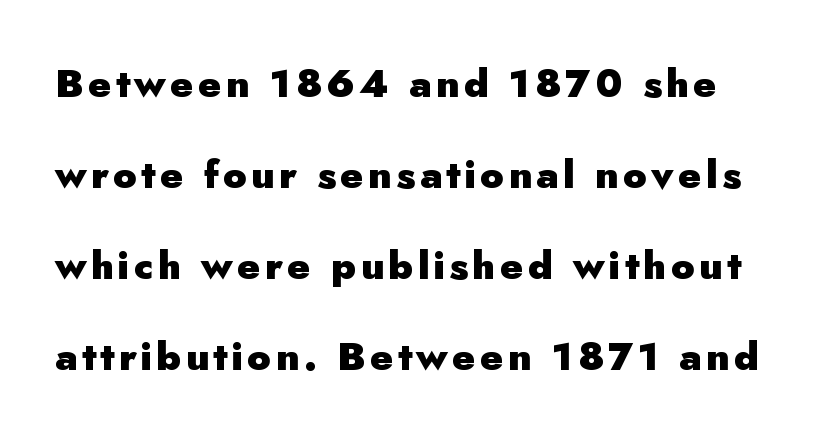
The image shows 39 px heavy sans-serif type, upright; set loose line spacing (2.33x), not underlined; low stroke contrast and a small x-height.
